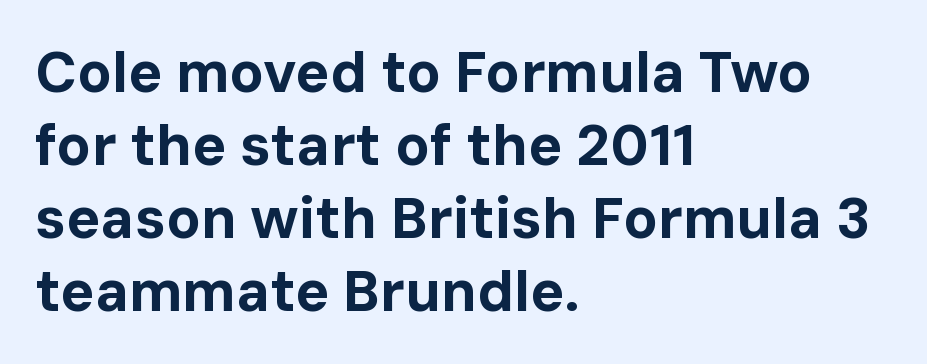
Does extra space separate the letters? No, they use regular spacing. How heavy is the stroke? Heavy — this is a bold. Notice how descenders clear the ascenders below comfortably — that's standard leading. Nope, not italic — everything's standing straight. Unmarked baselines from the first word to the last. Each letter keeps its own natural width here, so spacing adapts to shape.
